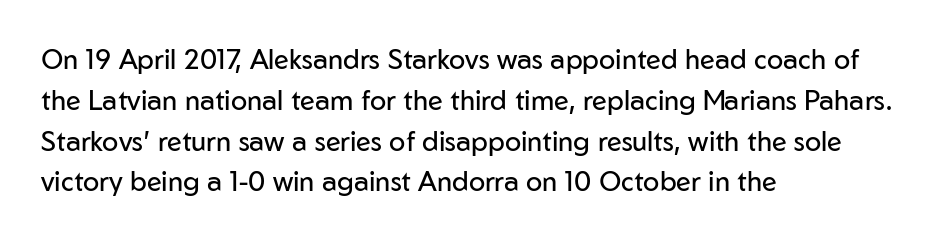
Q: Is the text bold? A: No.
Q: Is the text italic (slanted)? A: No, it is upright.
Q: Is the text underlined? A: No.
Q: How is the paragraph aligned? A: Left-aligned.
Q: Is the spacing between letters normal or unusually wide? A: Normal.
Q: Is the spacing between lines tight, normal or loose? A: Normal.
